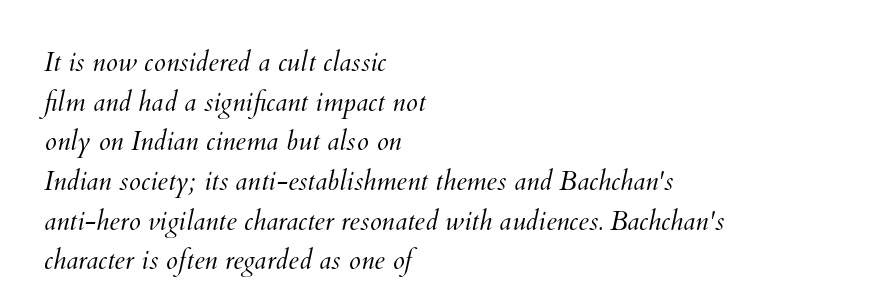
Summary of weight: not heavy and not bold. Quick note: underline off. These lines keep a tight, regular rhythm from letter to letter. Alignment: flush left.
